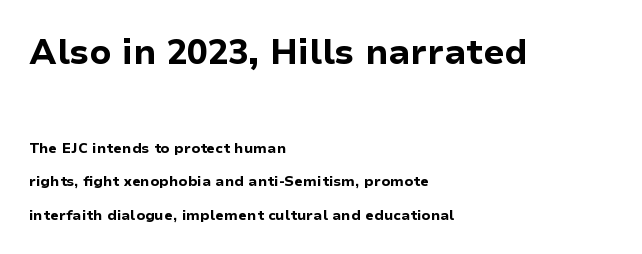
{"serif": "no", "italic": "no", "bold": "yes", "weight": "bold", "width": "normal", "stroke_contrast": "low", "x_height": "medium", "monospaced": "no", "underline": "no", "align": "left", "line_spacing": "loose", "line_spacing_ratio": 2.4, "letter_spacing": "normal", "letter_spacing_em": 0.0, "larger_block": "first", "size_ratio": 2.43, "glyph_px": 34}
